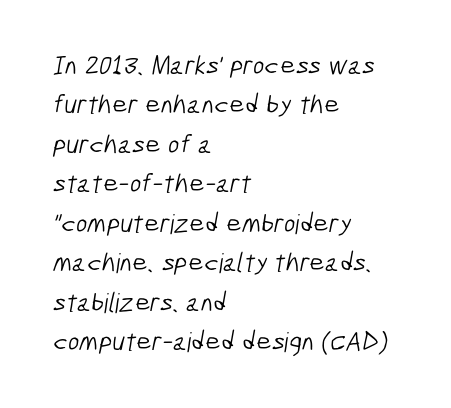
Honestly, there is no underline to notice here at all. Regarding leading, the lines here are spaced in the standard way. The gaps between neighbouring characters are ordinary and unremarkable. One-word summary of the alignment: left. The weight would be labelled regular, book, light, or lighter still.
